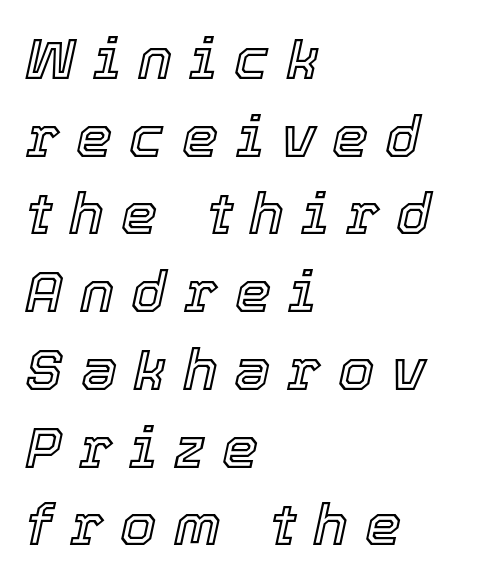
The image shows 58 px text type, italic (leaning right); set left-aligned, normal line spacing (1.34x), unusually wide letter spacing (+0.29 em), not underlined; a medium x-height.
